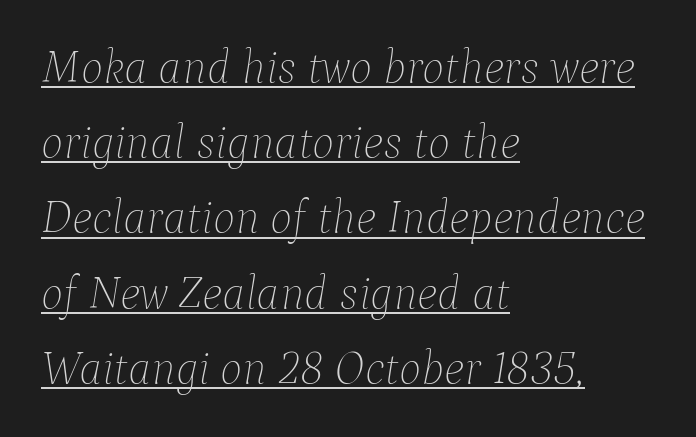
The image shows 47 px thin type, italic (leaning right); set left-aligned, normal line spacing (1.6x), normal letter spacing, underlined; low stroke contrast and a medium x-height.
